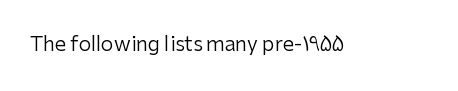
The image shows 20 px text type, upright; set normal letter spacing, not underlined.
